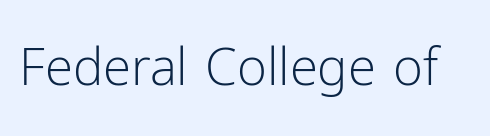
The image shows 51 px light sans-serif type, upright; set normal letter spacing, not underlined; low stroke contrast and a medium x-height.
